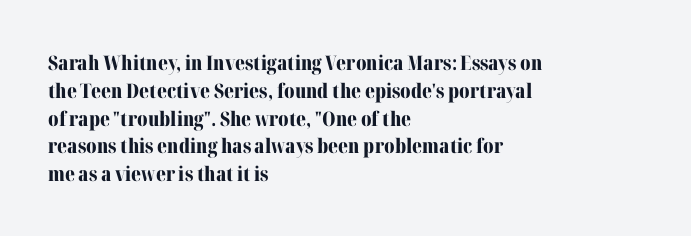
{"italic": "no", "bold": "yes", "underline": "no", "align": "left", "line_spacing": "normal", "line_spacing_ratio": 1.39, "letter_spacing": "normal", "letter_spacing_em": 0.0, "glyph_px": 20}
